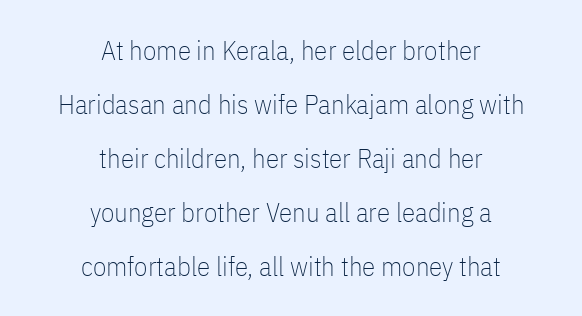
The image shows 27 px text type, upright; set centered, loose line spacing (2.0x), normal letter spacing, not underlined.
